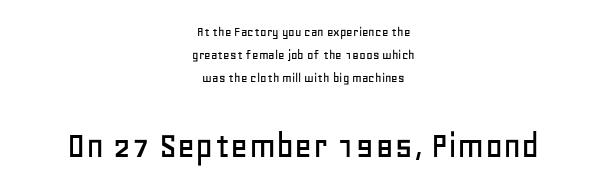
The image shows 39 px sans-serif type, upright; set centered, normal line spacing (1.66x), normal letter spacing, not underlined; the second (bottom) block is 2.79x larger; low stroke contrast and a large x-height.
